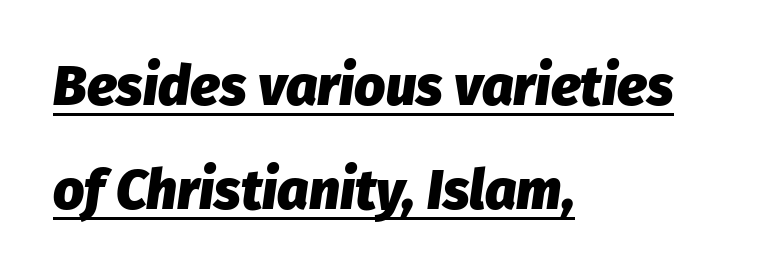
Q: Is the text bold? A: Yes.
Q: Is the text italic (slanted)? A: Yes, it leans right by about 8 degrees.
Q: Is the text underlined? A: Yes.
Q: How is the paragraph aligned? A: Left-aligned.
Q: Is the spacing between letters normal or unusually wide? A: Normal.
Q: Width (condensed, normal, or wide)? A: Normal.
Q: Stroke contrast? A: Low.
Q: x-height? A: Medium.
Q: Monospaced? A: No.
